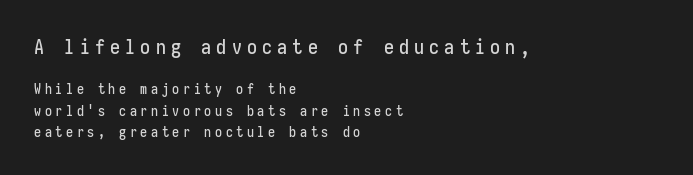
Q: Is the text italic (slanted)? A: No, it is upright.
Q: Is the text underlined? A: No.
Q: How is the paragraph aligned? A: Left-aligned.
Q: Is the spacing between letters normal or unusually wide? A: Unusually wide.
Q: Is the spacing between lines tight, normal or loose? A: Normal.
Q: Which block of text is set in a larger size, the first (top) or the second (bottom)? A: The first (top) one.
